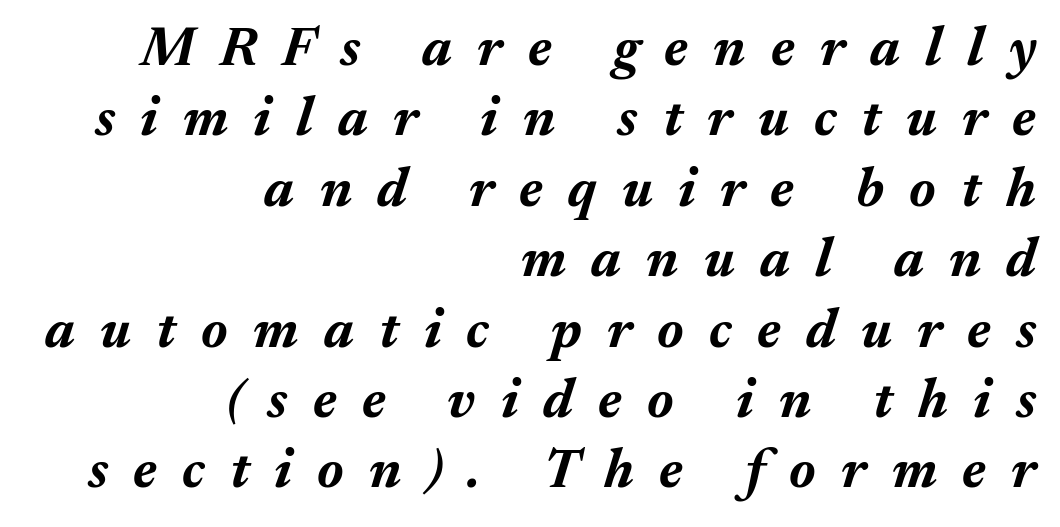
Q: Is the text bold? A: Yes.
Q: Is the text italic (slanted)? A: Yes, it leans right by about 17 degrees.
Q: Is the text underlined? A: No.
Q: How is the paragraph aligned? A: Right-aligned.
Q: Is the spacing between letters normal or unusually wide? A: Unusually wide.
Q: Is the spacing between lines tight, normal or loose? A: Normal.
Q: Width (condensed, normal, or wide)? A: Normal.
Q: Stroke contrast? A: Medium.
Q: x-height? A: Medium.
Q: Monospaced? A: No.
